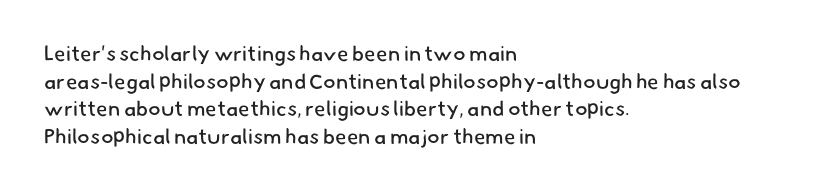
No extra ink here — the face is not bold. Honestly, there is no underline to notice here at all. In terms of letterspacing, this is plain default setting. Is there much room between lines? A standard amount, neither cramped nor airy.
